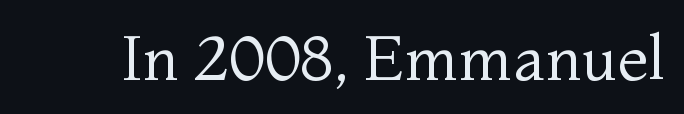
{"serif": "yes", "italic": "no", "bold": "no", "weight": "regular", "width": "normal", "stroke_contrast": "medium", "x_height": "medium", "monospaced": "no", "underline": "no", "letter_spacing": "normal", "letter_spacing_em": 0.0, "glyph_px": 63}
